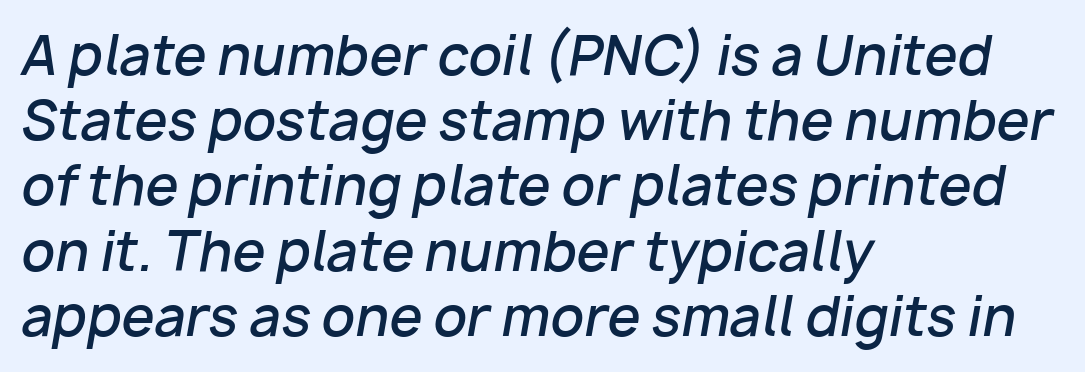
{"italic": "yes", "lean": "right", "slant_degrees": 10, "bold": "semi", "weight": "semibold", "width": "normal", "stroke_contrast": "low", "x_height": "medium", "monospaced": "no", "underline": "no", "align": "left", "line_spacing_ratio": 1.23, "letter_spacing": "normal", "letter_spacing_em": 0.0, "glyph_px": 53}
